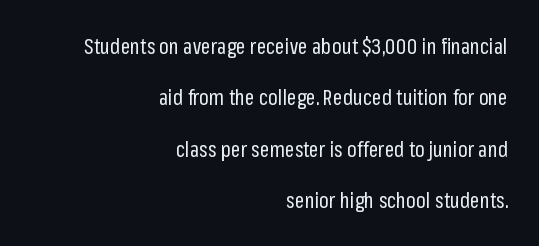
The image shows 21 px text type, upright; set right-aligned, loose line spacing (2.45x), normal letter spacing, not underlined.
